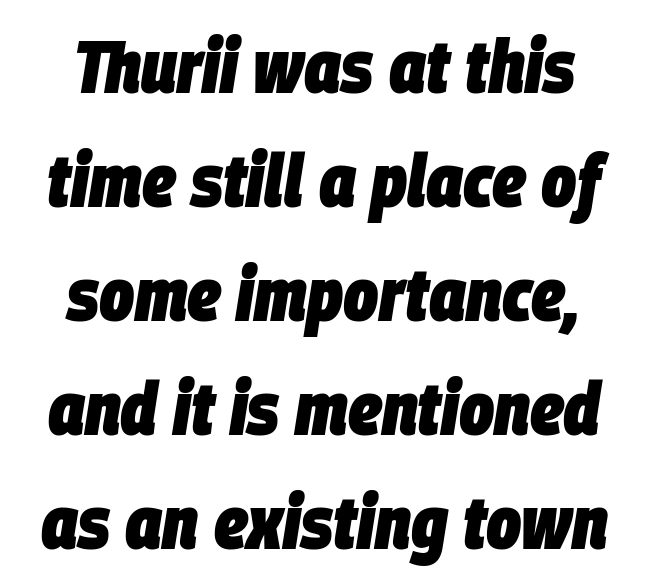
{"italic": "yes", "lean": "right", "slant_degrees": 9, "bold": "yes", "weight": "heavy", "width": "condensed", "stroke_contrast": "low", "x_height": "large", "monospaced": "no", "underline": "no", "align": "center", "line_spacing": "normal", "line_spacing_ratio": 1.54, "letter_spacing": "normal", "letter_spacing_em": 0.0, "glyph_px": 74}
